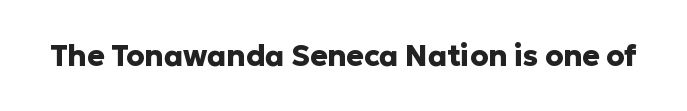
The image shows 29 px heavy sans-serif type, upright; set normal letter spacing, not underlined; low stroke contrast and a medium x-height.
